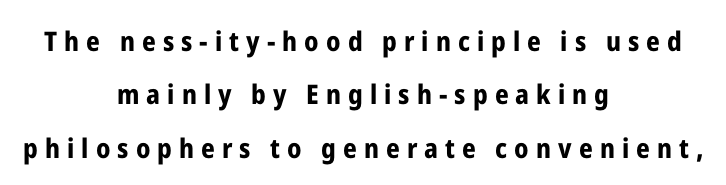
{"italic": "no", "bold": "yes", "underline": "no", "align": "center", "line_spacing": "loose", "line_spacing_ratio": 1.98, "letter_spacing": "wide", "letter_spacing_em": 0.26, "glyph_px": 27}
